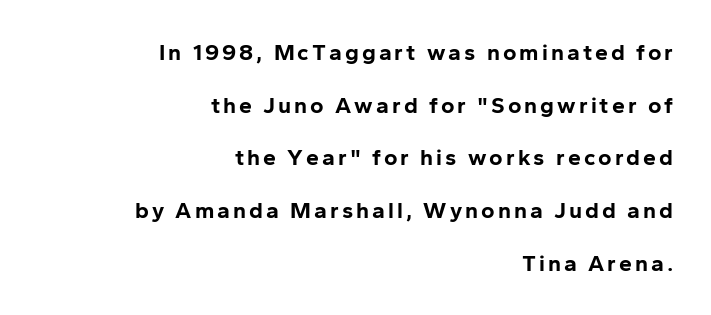
{"italic": "no", "bold": "yes", "underline": "no", "align": "right", "line_spacing": "loose", "line_spacing_ratio": 2.29, "glyph_px": 23}
